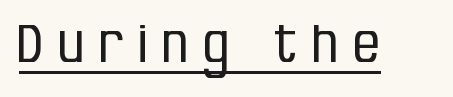
The image shows 52 px regular-weight, condensed sans-serif type, upright; set unusually wide letter spacing (+0.29 em), underlined; low stroke contrast and a large x-height.
